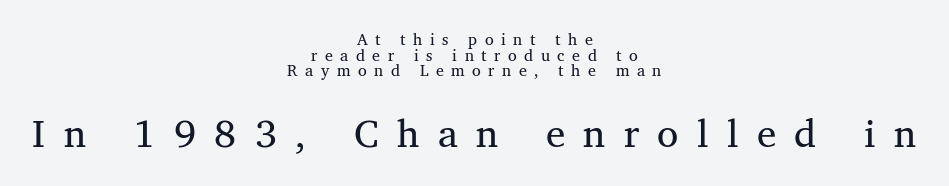
The image shows 39 px regular-weight serif type, upright; set centered, tight line spacing (0.97x), unusually wide letter spacing (+0.47 em), not underlined; the second (bottom) block is 2.44x larger; medium stroke contrast and a medium x-height.
